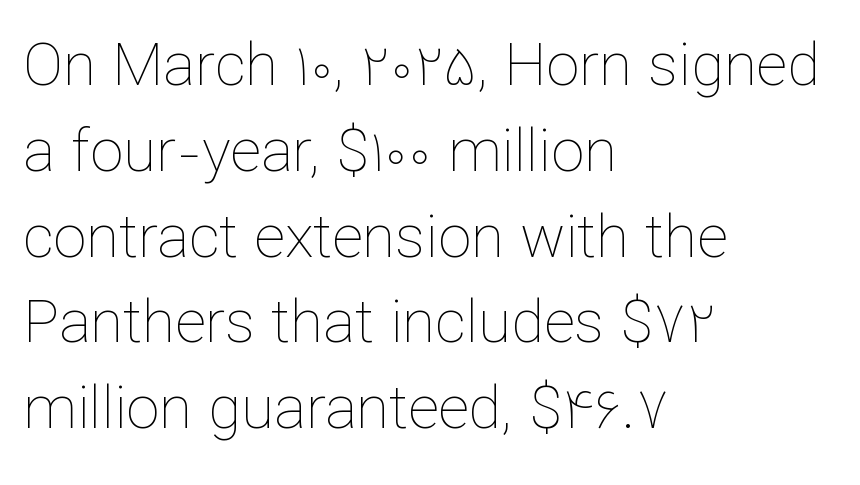
The image shows 60 px thin type, upright; set left-aligned, normal line spacing (1.43x), normal letter spacing, not underlined; low stroke contrast and a medium x-height.
